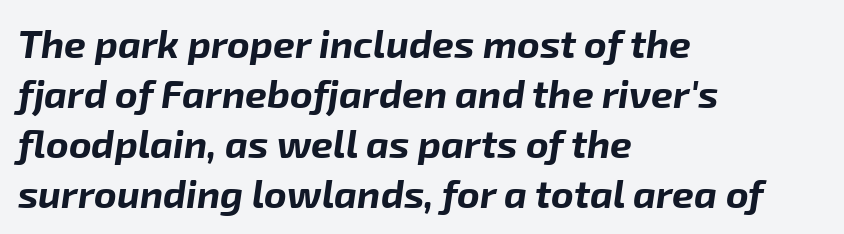
{"italic": "yes", "lean": "right", "slant_degrees": 8, "bold": "yes", "weight": "bold", "width": "normal", "stroke_contrast": "low", "x_height": "medium", "monospaced": "no", "underline": "no", "align": "left", "line_spacing": "normal", "line_spacing_ratio": 1.28, "letter_spacing": "normal", "letter_spacing_em": 0.0, "glyph_px": 39}
